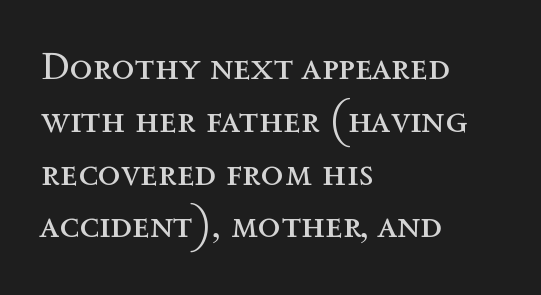
{"italic": "no", "bold": "no", "weight": "regular", "width": "normal", "x_height": "medium", "monospaced": "no", "underline": "no", "align": "left", "line_spacing": "normal", "line_spacing_ratio": 1.39, "letter_spacing": "normal", "letter_spacing_em": 0.0, "glyph_px": 38}
